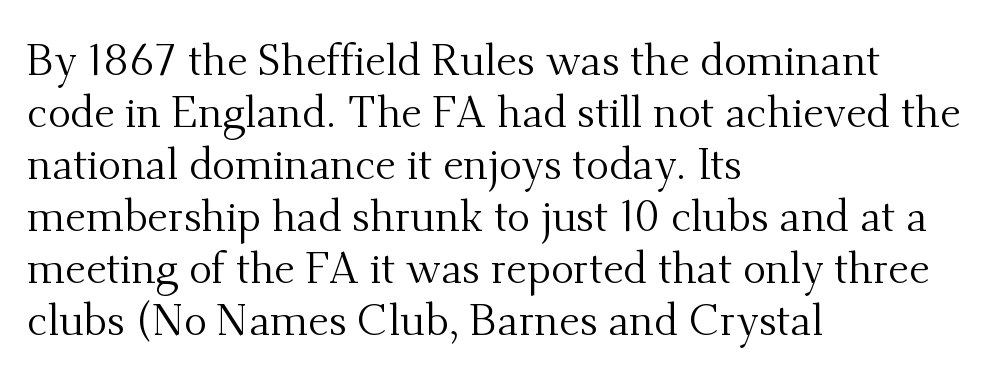
The image shows 43 px regular-weight serif type, upright; set left-aligned, line spacing 1.21x, normal letter spacing, not underlined; medium stroke contrast and a small x-height.
